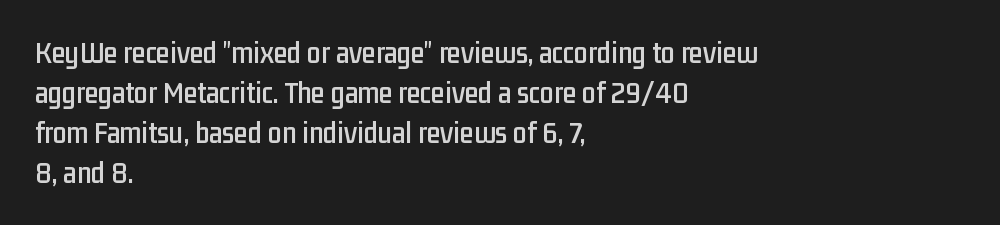
Proportional: the letters do not fall into vertical columns. This is the regular roman posture of the typeface. No feet cap the strokes, marking this as sans-serif type. Horizontal alignment here is leftward, the default for most running prose. Underlining? Definitely not there.
